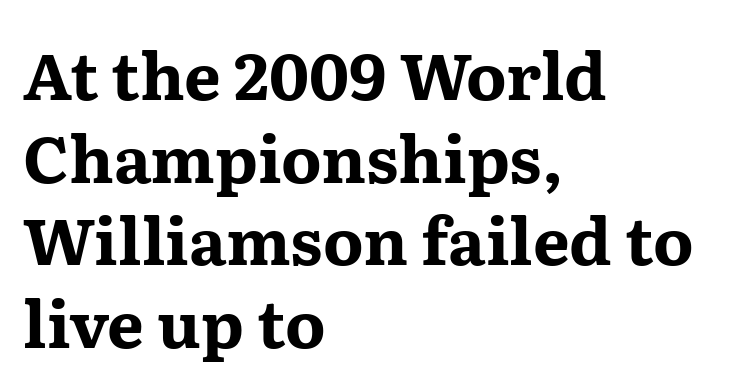
The image shows 65 px bold, wide serif type, upright; set left-aligned, normal line spacing (1.27x), normal letter spacing, not underlined; medium stroke contrast and a medium x-height.
